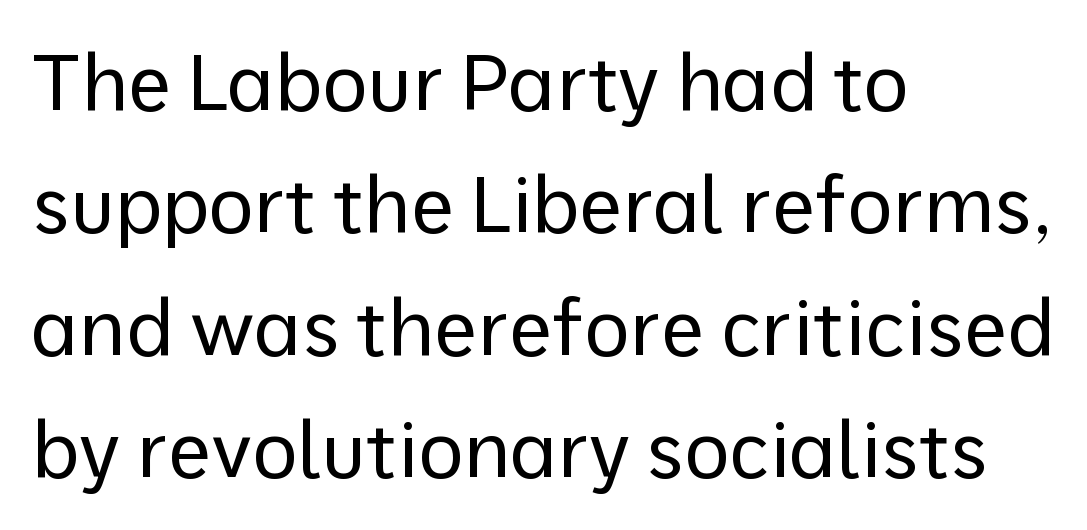
The passage shown is typed in a proportional face where columns would drift. Layout note: lines flush left. The designer went with a sans here, leaving each stem footless. The line-height multiplier appears to be the usual default.
